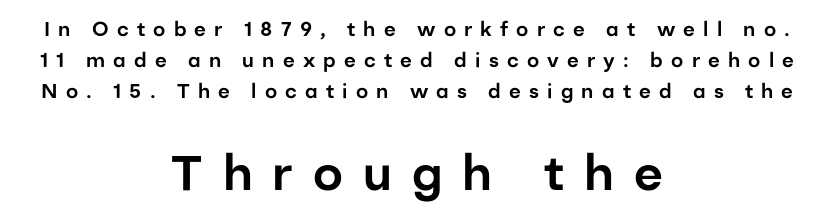
Q: Is the text italic (slanted)? A: No, it is upright.
Q: Is the typeface a serif or a sans-serif typeface? A: Sans-serif.
Q: Is the text underlined? A: No.
Q: How is the paragraph aligned? A: Centered.
Q: Is the spacing between letters normal or unusually wide? A: Unusually wide.
Q: Is the spacing between lines tight, normal or loose? A: Normal.
Q: Which block of text is set in a larger size, the first (top) or the second (bottom)? A: The second (bottom) one.
Q: Width (condensed, normal, or wide)? A: Normal.
Q: Stroke contrast? A: Low.
Q: x-height? A: Medium.
Q: Monospaced? A: No.
